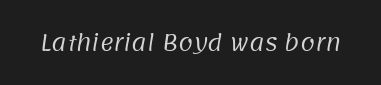
Students, note that the glyphs here touch the page at normal intervals. The typesetting does not lean heavy: it is not bold. Descender tails drop into unmarked territory.
